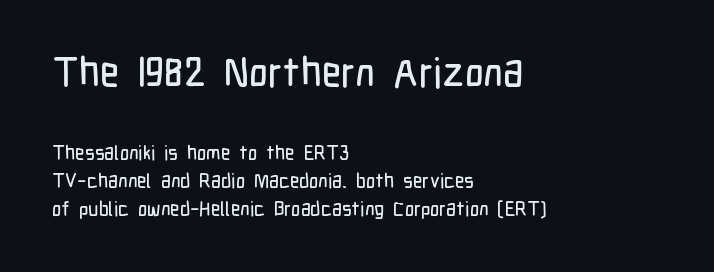
The image shows 41 px condensed sans-serif type, upright; set left-aligned, normal line spacing (1.41x), normal letter spacing, not underlined; the first (top) block is 2.05x larger; low stroke contrast and a medium x-height.
